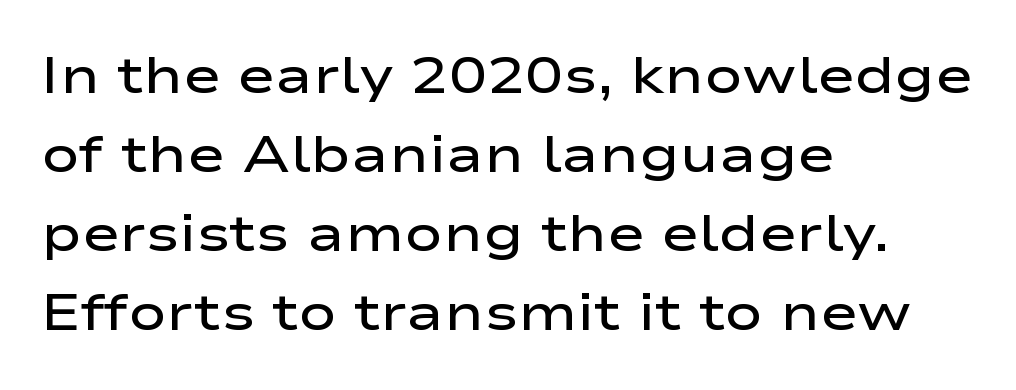
You could not count columns in this text — the font is proportionally spaced. The setting favours the left margin, as ordinary paragraphs usually do. Are there feet on the stems? There aren't — it's a sans. Check the space under the baseline: it is left empty. Honestly, the row spacing looks completely unremarkable.
